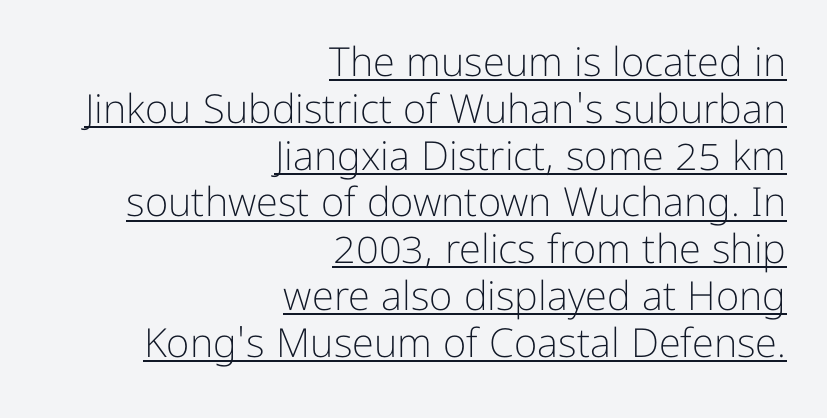
{"serif": "no", "italic": "no", "bold": "no", "weight": "light", "width": "normal", "stroke_contrast": "low", "x_height": "medium", "monospaced": "no", "underline": "yes", "align": "right", "line_spacing_ratio": 1.17, "letter_spacing": "normal", "letter_spacing_em": 0.0, "glyph_px": 40}
